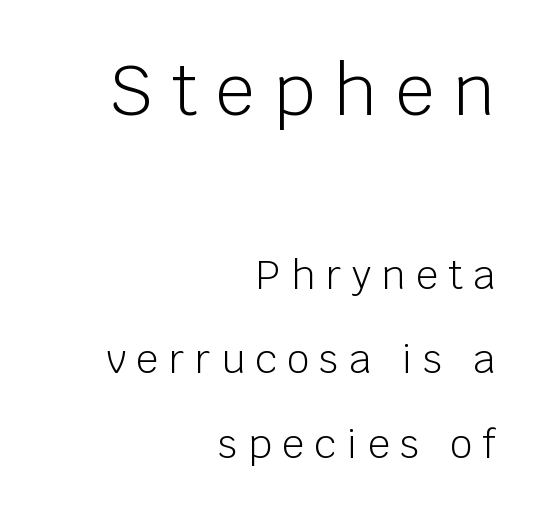
{"serif": "no", "italic": "no", "bold": "no", "weight": "light", "width": "normal", "stroke_contrast": "low", "x_height": "large", "monospaced": "no", "underline": "no", "align": "right", "line_spacing": "loose", "line_spacing_ratio": 2.16, "letter_spacing": "wide", "letter_spacing_em": 0.27, "larger_block": "first", "size_ratio": 1.77, "glyph_px": 69}
